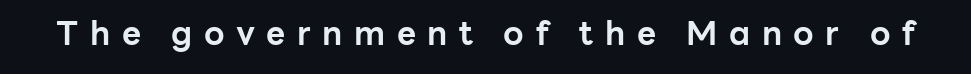
The image shows 33 px bold sans-serif type, upright; set unusually wide letter spacing (+0.35 em), not underlined; low stroke contrast and a medium x-height.
